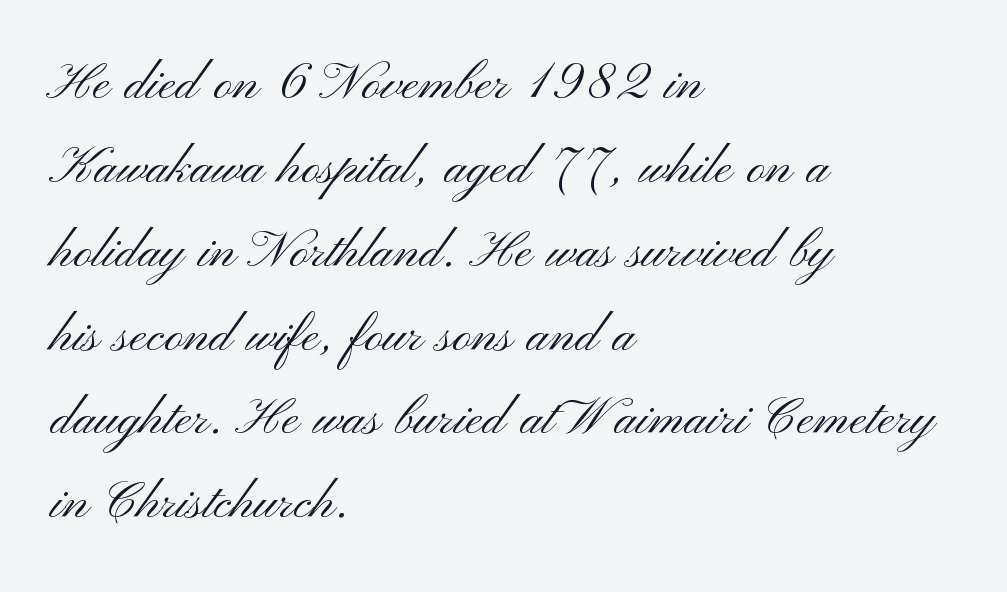
{"serif": "no", "bold": "no", "weight": "light", "width": "wide", "stroke_contrast": "medium", "x_height": "small", "monospaced": "no", "underline": "no", "align": "left", "line_spacing": "normal", "line_spacing_ratio": 1.29, "letter_spacing": "normal", "letter_spacing_em": 0.0, "glyph_px": 65}
